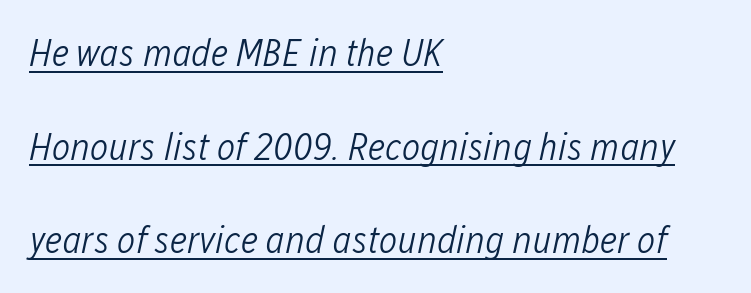
The image shows 39 px light, condensed type, italic (leaning right); set left-aligned, loose line spacing (2.4x), normal letter spacing, underlined; low stroke contrast and a medium x-height.
